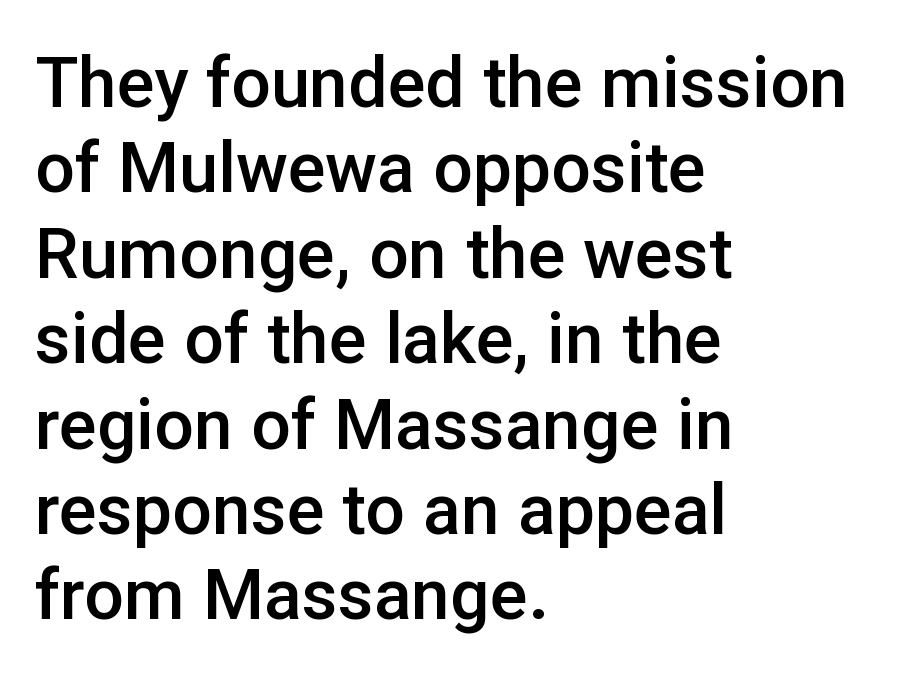
The image shows 70 px semibold sans-serif type, upright; set left-aligned, line spacing 1.22x, normal letter spacing, not underlined; low stroke contrast and a medium x-height.
